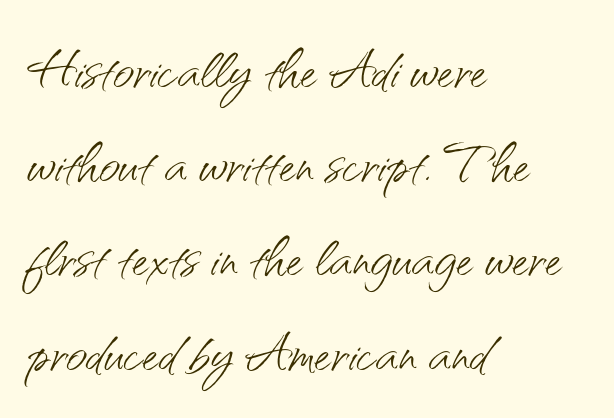
{"serif": "no", "bold": "no", "weight": "light", "width": "normal", "stroke_contrast": "medium", "x_height": "small", "monospaced": "no", "underline": "no", "align": "left", "line_spacing": "normal", "line_spacing_ratio": 1.29, "letter_spacing": "normal", "letter_spacing_em": 0.0, "glyph_px": 73}
